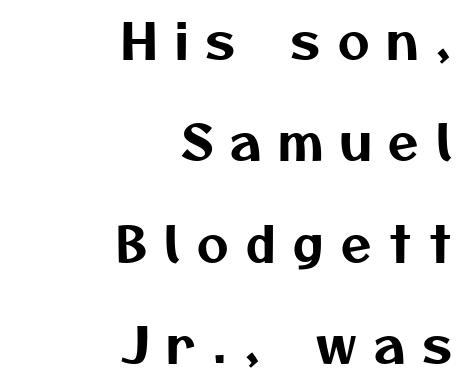
{"serif": "no", "width": "normal", "stroke_contrast": "medium", "x_height": "medium", "monospaced": "no", "underline": "no", "align": "right", "line_spacing": "loose", "line_spacing_ratio": 2.07, "letter_spacing": "wide", "letter_spacing_em": 0.36, "glyph_px": 49}
